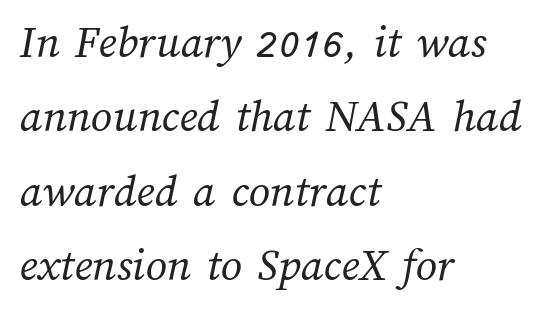
Q: Is the text bold? A: No.
Q: Is the text underlined? A: No.
Q: How is the paragraph aligned? A: Left-aligned.
Q: Is the spacing between letters normal or unusually wide? A: Normal.
Q: Is the spacing between lines tight, normal or loose? A: Normal.
Q: Width (condensed, normal, or wide)? A: Normal.
Q: Stroke contrast? A: Medium.
Q: x-height? A: Medium.
Q: Monospaced? A: No.
